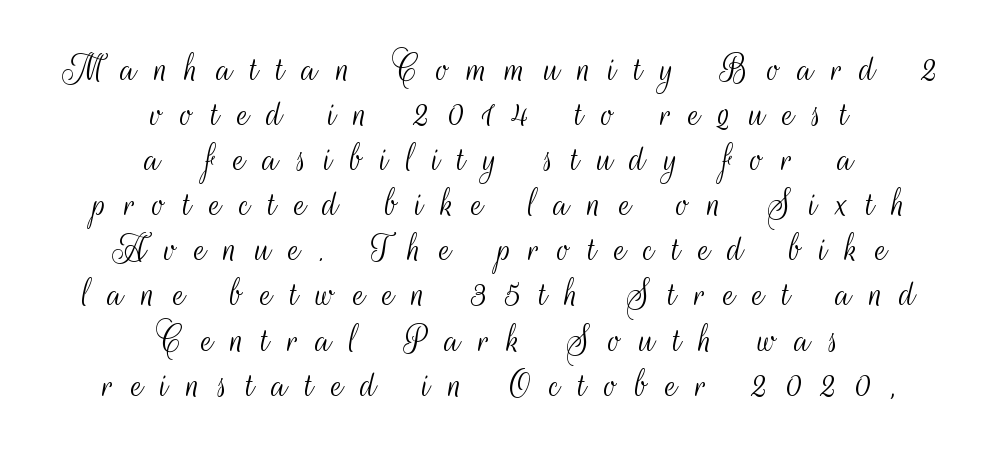
{"serif": "no", "bold": "no", "weight": "light", "width": "condensed", "stroke_contrast": "medium", "x_height": "small", "monospaced": "no", "underline": "no", "align": "center", "line_spacing": "tight", "line_spacing_ratio": 1.1, "letter_spacing": "wide", "letter_spacing_em": 0.44, "glyph_px": 41}
